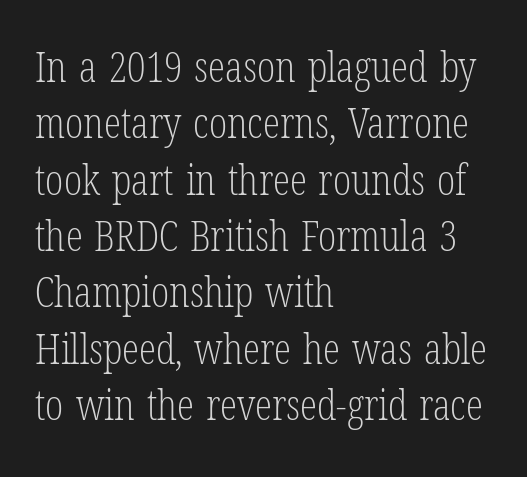
Character widths vary here, with narrow letters taking less room than wide ones. The font's upright variant was chosen for this text. Observe the ordinary spacing: letters are neighbours, not strangers. Typographically, this falls in the serif category. Vertically, the passage feels balanced, rows spaced as you'd expect.
